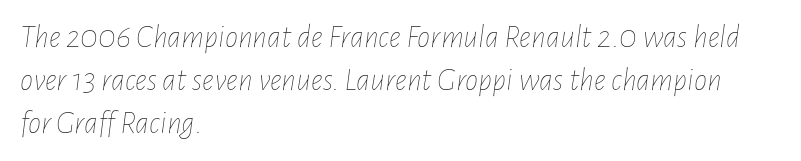
The image shows 33 px thin, condensed type, italic (leaning right); set left-aligned, normal line spacing (1.31x), normal letter spacing, not underlined; low stroke contrast and a medium x-height.
